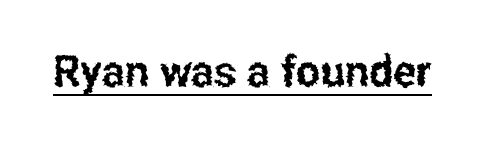
Q: Is the text italic (slanted)? A: No, it is upright.
Q: Is the typeface a serif or a sans-serif typeface? A: Sans-serif.
Q: Is the text underlined? A: Yes.
Q: Is the spacing between letters normal or unusually wide? A: Normal.
Q: Width (condensed, normal, or wide)? A: Condensed.
Q: Stroke contrast? A: Low.
Q: x-height? A: Medium.
Q: Monospaced? A: No.
